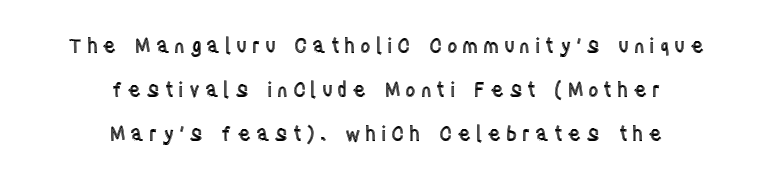
Q: Is the text italic (slanted)? A: No, it is upright.
Q: Is the text underlined? A: No.
Q: How is the paragraph aligned? A: Centered.
Q: Is the spacing between letters normal or unusually wide? A: Unusually wide.
Q: Is the spacing between lines tight, normal or loose? A: Loose.
